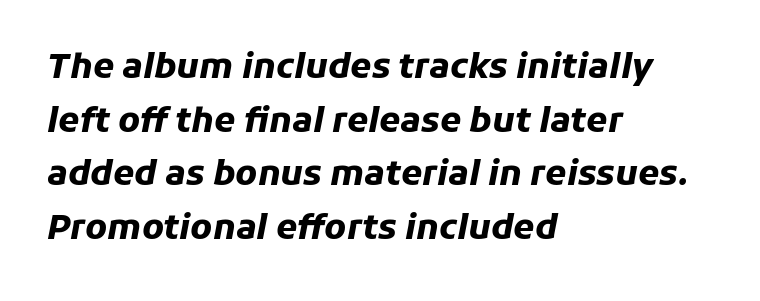
The setting favours the left margin, as ordinary paragraphs usually do. Here the glyphs are tracked normally, forming tight word shapes. Every letter is thick-stroked: bold, no question. If you measured baseline to baseline, you'd find a middling distance.
